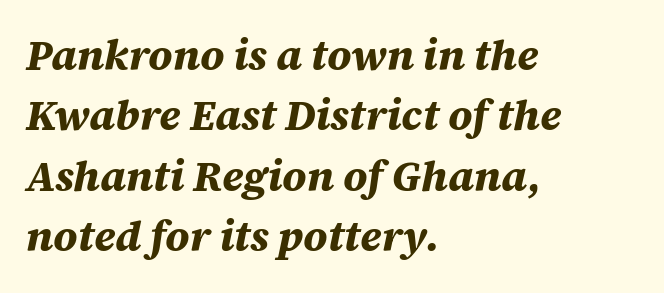
Q: Is the text bold? A: Yes.
Q: Is the text italic (slanted)? A: Yes, it leans right by about 12 degrees.
Q: Is the text underlined? A: No.
Q: How is the paragraph aligned? A: Left-aligned.
Q: Is the spacing between letters normal or unusually wide? A: Normal.
Q: Is the spacing between lines tight, normal or loose? A: Normal.
Q: Width (condensed, normal, or wide)? A: Normal.
Q: Stroke contrast? A: Medium.
Q: x-height? A: Large.
Q: Monospaced? A: No.
